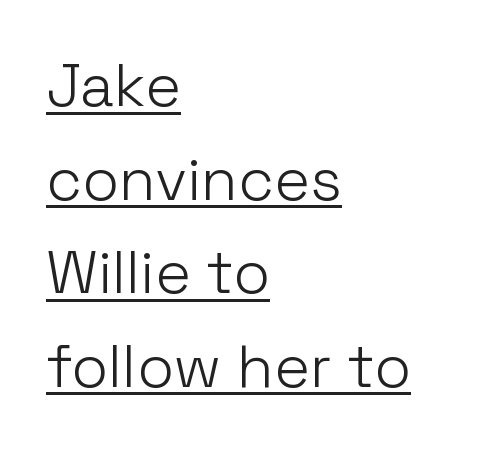
A typesetter would call this zero additional tracking. You could not count columns in this text — the font is proportionally spaced. Stems and bowls with no extra thickness — not bold. Reading down the block, your eye returns to a fixed left position each line. The lettering is marked with a stroke running underneath it. Honestly, the row spacing looks completely unremarkable.
